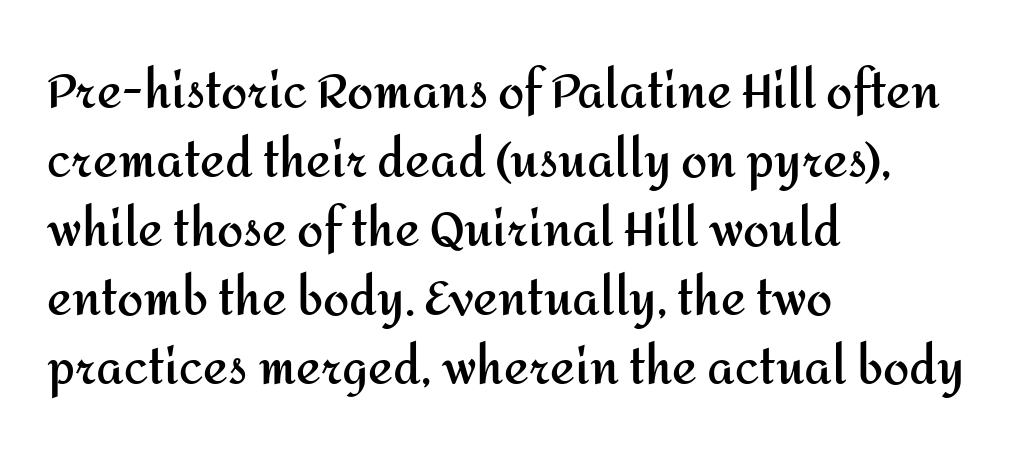
The image shows 47 px semibold sans-serif type, upright; set left-aligned, normal line spacing (1.47x), normal letter spacing, not underlined; medium stroke contrast and a medium x-height.
